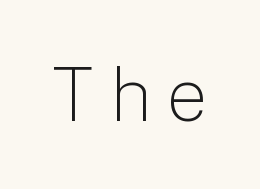
{"serif": "no", "italic": "no", "bold": "no", "weight": "light", "width": "normal", "stroke_contrast": "low", "x_height": "medium", "monospaced": "no", "underline": "no", "letter_spacing": "wide", "letter_spacing_em": 0.22, "glyph_px": 73}
